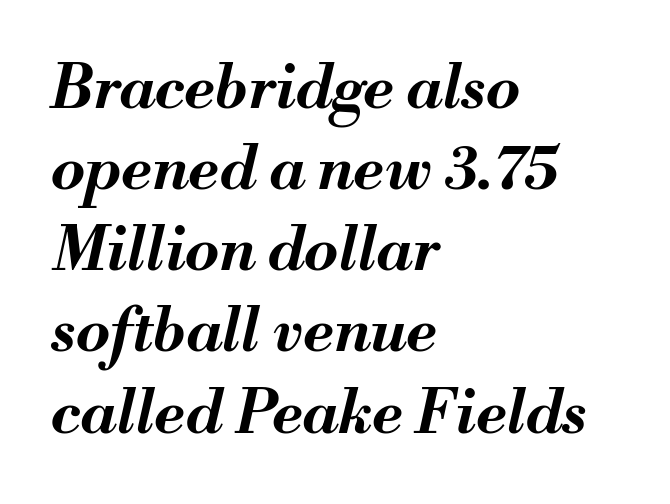
All the whitespace from short lines collects on the right. There is no visible air inserted between adjacent glyphs. You could not count columns in this text — the font is proportionally spaced. Slant detected: the letters are inclined.
